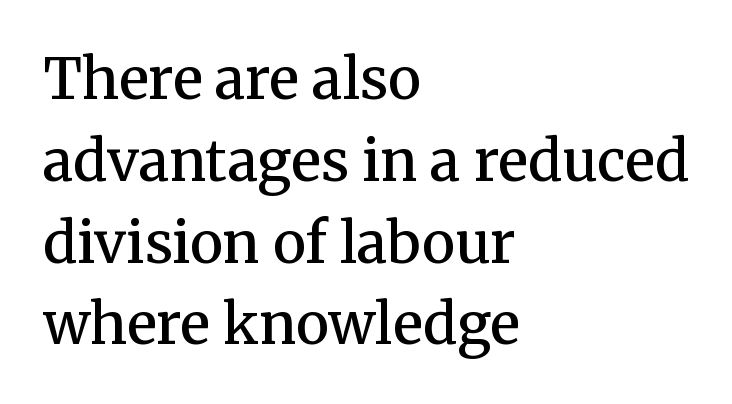
{"serif": "yes", "italic": "no", "bold": "semi", "weight": "semibold", "width": "normal", "stroke_contrast": "medium", "x_height": "medium", "monospaced": "no", "underline": "no", "align": "left", "line_spacing": "normal", "line_spacing_ratio": 1.46, "letter_spacing": "normal", "letter_spacing_em": 0.0, "glyph_px": 56}
